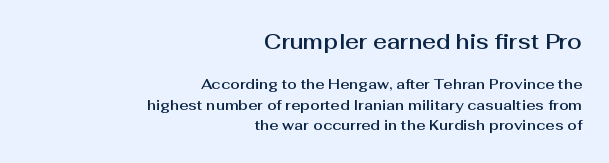
The horizontal fit of the characters is conventional and even. Italic? Not at all — the glyphs are vertical. Notice how the passage keeps a crisp vertical edge on the right only. Interline gaps are of average width in this sample.
